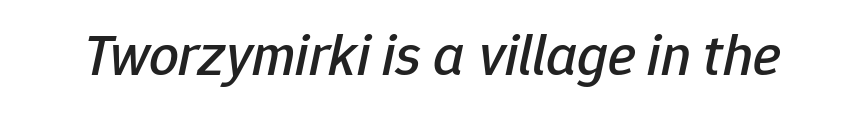
Check the space under the baseline: it is left empty. In terms of letterspacing, this is plain default setting. Is this a fixed-width face? No — the glyphs have proportional, varying widths. Style check: oblique.
